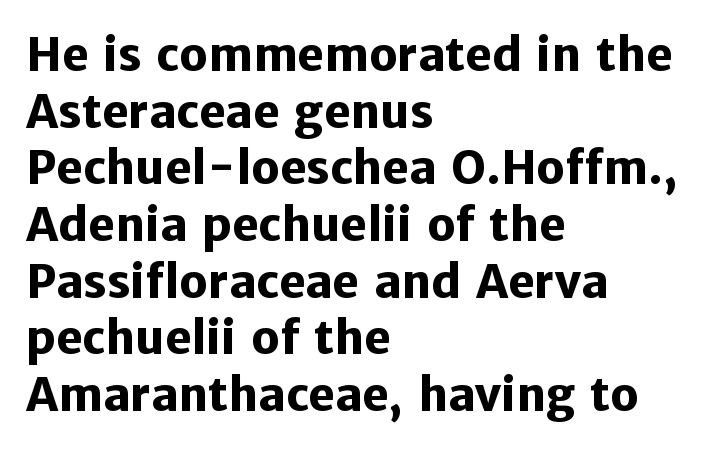
{"serif": "no", "italic": "no", "bold": "yes", "weight": "heavy", "width": "normal", "stroke_contrast": "low", "x_height": "medium", "monospaced": "no", "underline": "no", "align": "left", "line_spacing": "normal", "line_spacing_ratio": 1.26, "letter_spacing": "normal", "letter_spacing_em": 0.0, "glyph_px": 45}
